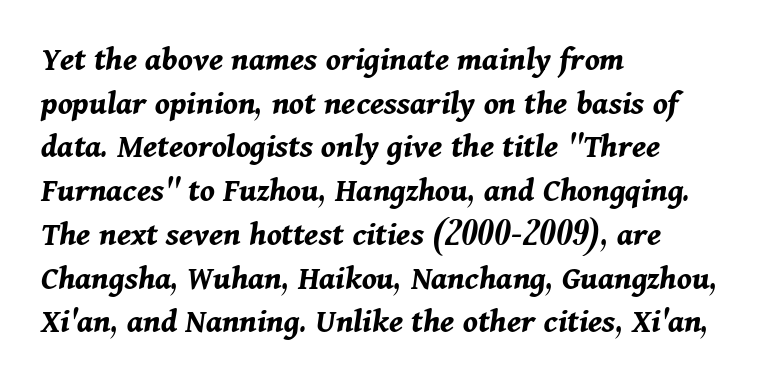
Would a proofreader flag this as italicized? Yes. You could not count columns in this text — the font is proportionally spaced. The foot of each line stays bare and open. The letterforms sit shoulder to shoulder at normal distance.
